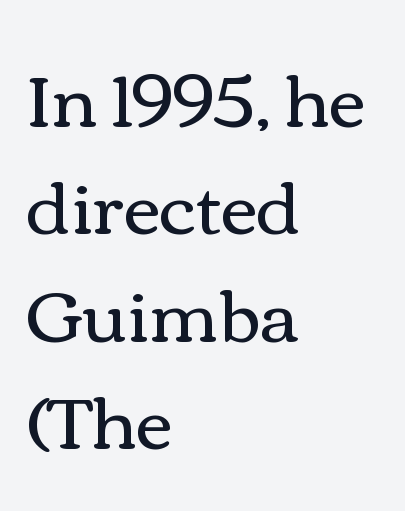
The image shows 72 px regular-weight, wide type, upright; set left-aligned, normal line spacing (1.49x), normal letter spacing, not underlined; a medium x-height.
